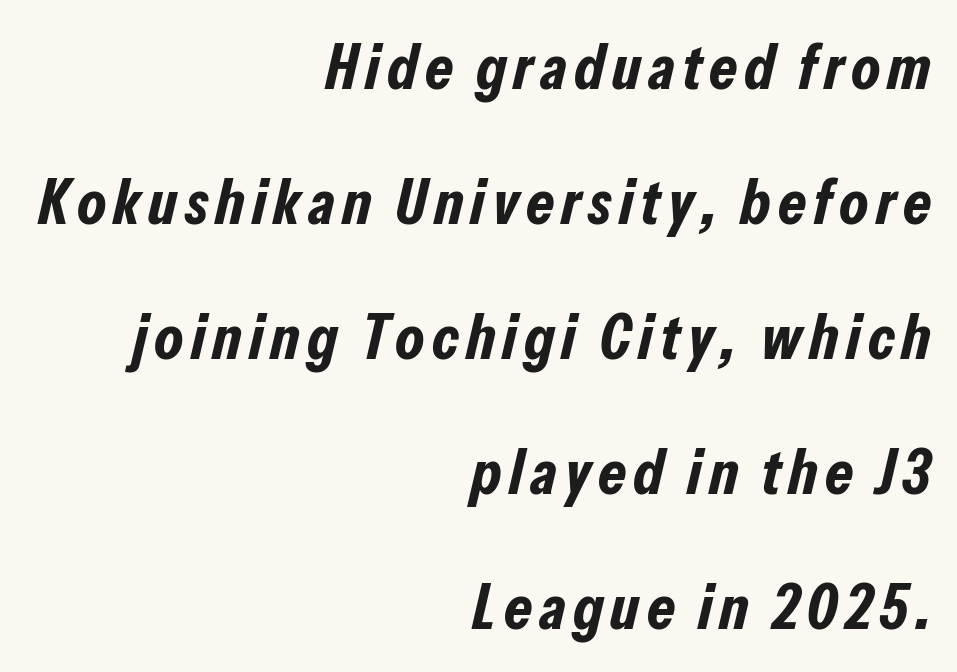
{"italic": "yes", "lean": "right", "slant_degrees": 13, "bold": "yes", "weight": "bold", "width": "condensed", "stroke_contrast": "low", "x_height": "medium", "monospaced": "no", "underline": "no", "align": "right", "line_spacing": "loose", "line_spacing_ratio": 2.11, "glyph_px": 64}
